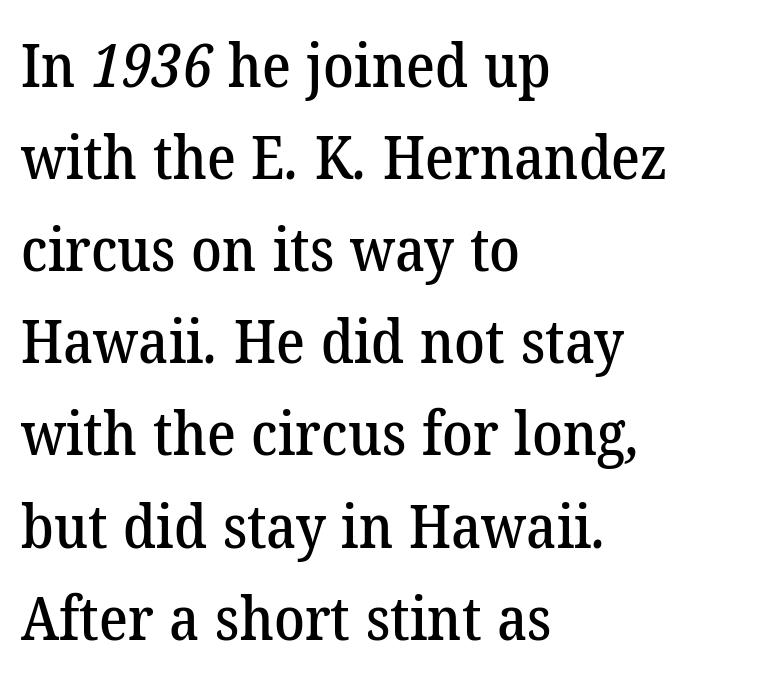
Varying glyph widths throughout — classic text-font behaviour. The letters sit at their default tracking, neither squeezed nor spread. Serif or sans? Serif — the stroke terminals have little feet. Leading matches the norm, producing a regular column.
